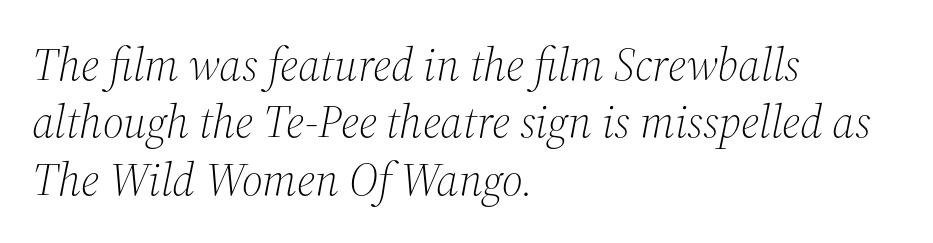
{"serif": "yes", "italic": "yes", "lean": "right", "slant_degrees": 12, "bold": "no", "weight": "light", "width": "normal", "stroke_contrast": "medium", "x_height": "medium", "monospaced": "no", "underline": "no", "align": "left", "line_spacing": "normal", "line_spacing_ratio": 1.25, "letter_spacing": "normal", "letter_spacing_em": 0.0, "glyph_px": 46}
